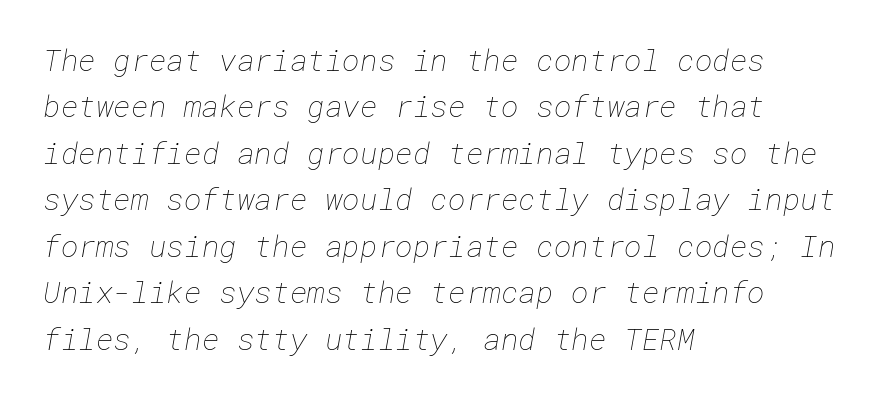
{"bold": "no", "weight": "thin", "width": "normal", "stroke_contrast": "low", "x_height": "medium", "underline": "no", "align": "left", "line_spacing": "normal", "line_spacing_ratio": 1.55, "letter_spacing": "normal", "letter_spacing_em": 0.0, "glyph_px": 30}
